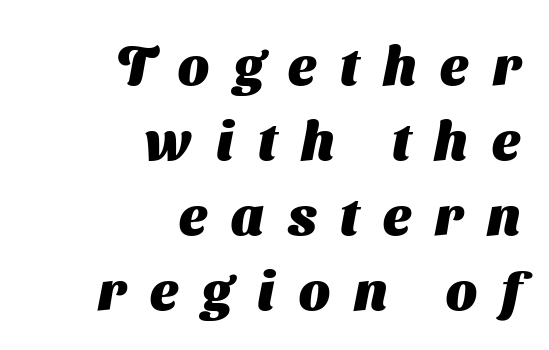
Q: Is the text bold? A: Yes.
Q: Is the typeface a serif or a sans-serif typeface? A: Sans-serif.
Q: Is the text underlined? A: No.
Q: How is the paragraph aligned? A: Right-aligned.
Q: Is the spacing between letters normal or unusually wide? A: Unusually wide.
Q: Is the spacing between lines tight, normal or loose? A: Normal.
Q: Width (condensed, normal, or wide)? A: Normal.
Q: Stroke contrast? A: Medium.
Q: x-height? A: Medium.
Q: Monospaced? A: No.
